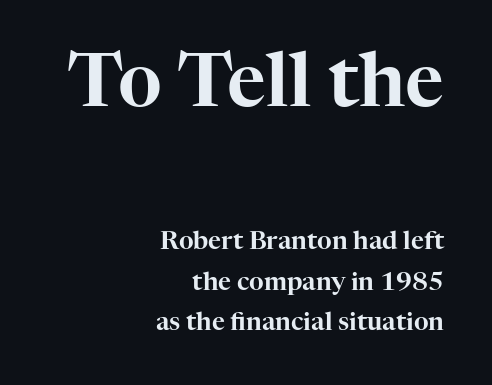
{"serif": "yes", "italic": "no", "width": "normal", "stroke_contrast": "high", "x_height": "medium", "monospaced": "no", "underline": "no", "align": "right", "line_spacing": "normal", "line_spacing_ratio": 1.62, "letter_spacing": "normal", "letter_spacing_em": 0.0, "larger_block": "first", "size_ratio": 3.0, "glyph_px": 75}
